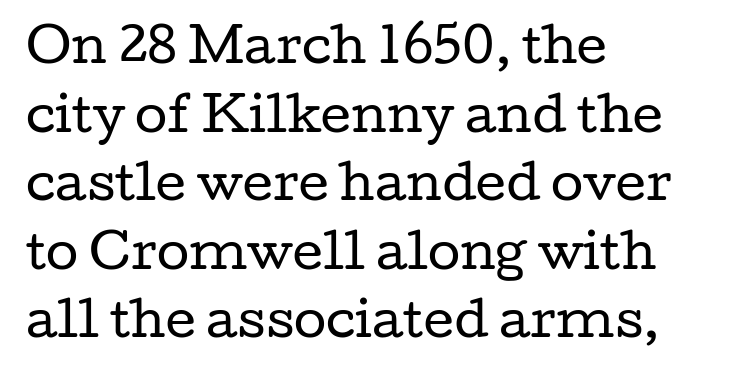
Do the characters align in a grid? No, the font is proportional. The vertical gap from one line to the next is medium. Italic: no, the glyphs are upright roman. This sample uses plain, unmodified letter spacing. The cut favours lightness, reaching ordinary text weight at its darkest. One-word summary of the alignment: left.
